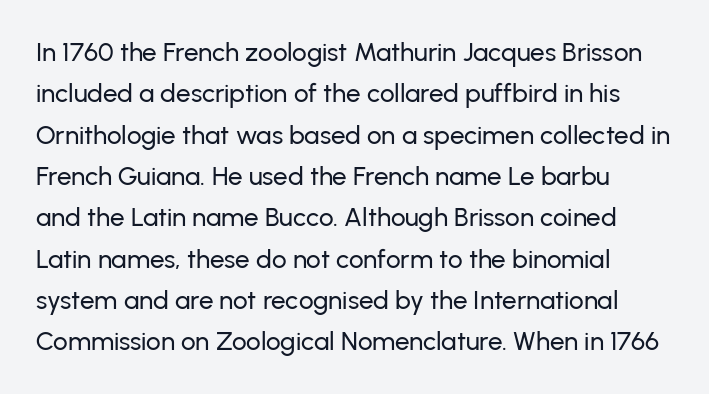
Glance below the letters and you will spot only blank space. The gaps between neighbouring characters are ordinary and unremarkable. Successive baselines arrive at the customary interval. Ordinary non-slanted type is in use.
